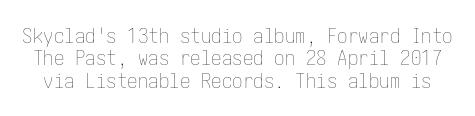
Here the glyphs are tracked normally, forming tight word shapes. Quick note: not italic, upright. If you measured baseline to baseline, you'd find a short distance. Counters stay open thanks to moderate or lighter strokes. Unmarked baselines from the first word to the last.
